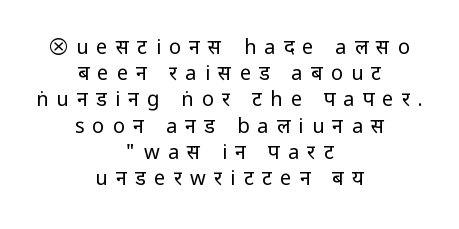
Honestly, the letter spacing is so wide it's the main thing you notice. Regular leading. The letters stand straight up with perfectly vertical stems. Teacher's note: observe the equal gaps on both sides — that is centered alignment. Weight: in the light-to-regular range.
